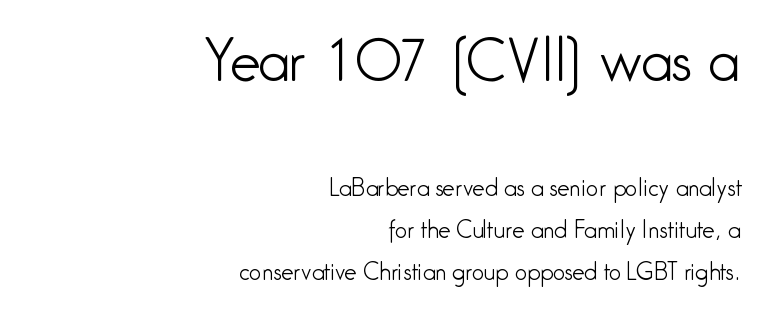
Default kerning and tracking; the words read as compact shapes. Posture: straight, roman, zero tilt. Weight: not bold — regular or lighter. Bare-footed words on every line. The rag falls on the left side of this text block. To sum up the face: it is a sans, with no serifs.
